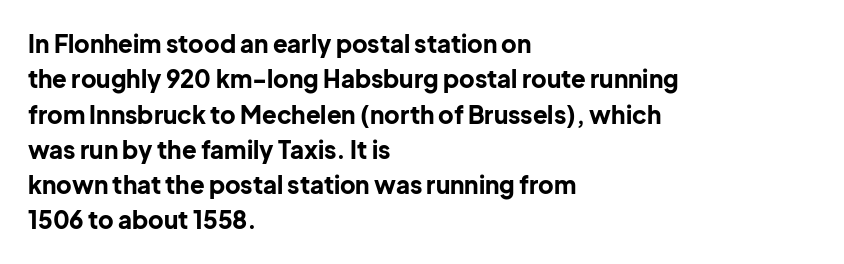
The image shows 24 px bold type, upright; set left-aligned, normal line spacing (1.47x), normal letter spacing, not underlined.
